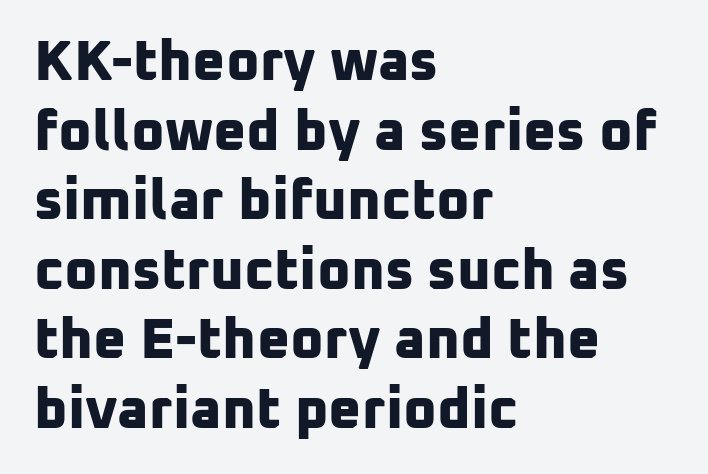
Q: Is the text bold? A: Yes.
Q: Is the typeface a serif or a sans-serif typeface? A: Sans-serif.
Q: Is the text underlined? A: No.
Q: How is the paragraph aligned? A: Left-aligned.
Q: Is the spacing between letters normal or unusually wide? A: Normal.
Q: Width (condensed, normal, or wide)? A: Normal.
Q: Stroke contrast? A: Low.
Q: x-height? A: Medium.
Q: Monospaced? A: No.
